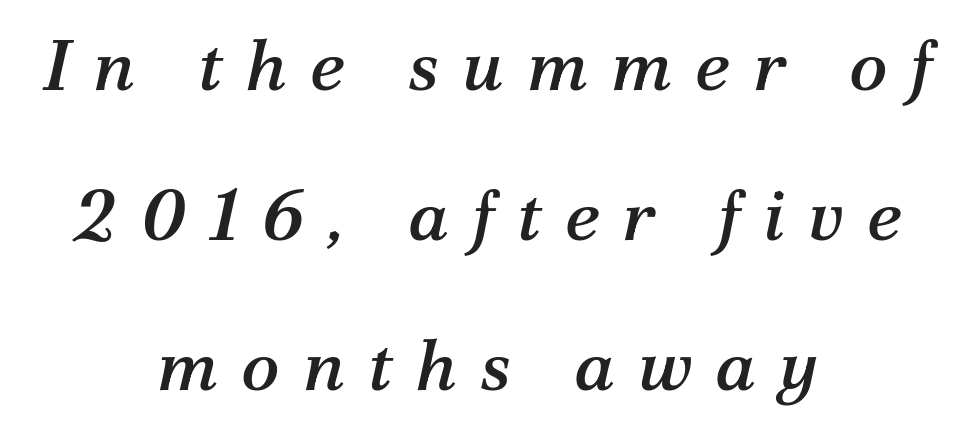
If you measured baseline to baseline, you'd find a long distance. The string is rendered with underlining switched off. Inter-character spacing is expanded well beyond the font's built-in metrics. If you folded the block vertically in half, each line would mirror itself in length. Designer's note — italics engaged.
